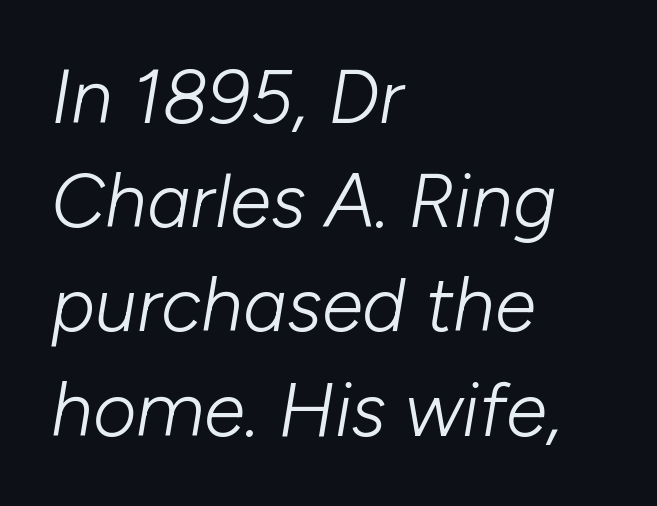
{"italic": "yes", "lean": "right", "slant_degrees": 10, "bold": "no", "weight": "light", "width": "normal", "stroke_contrast": "low", "x_height": "medium", "monospaced": "no", "underline": "no", "align": "left", "line_spacing": "normal", "line_spacing_ratio": 1.39, "letter_spacing": "normal", "letter_spacing_em": 0.0, "glyph_px": 75}
